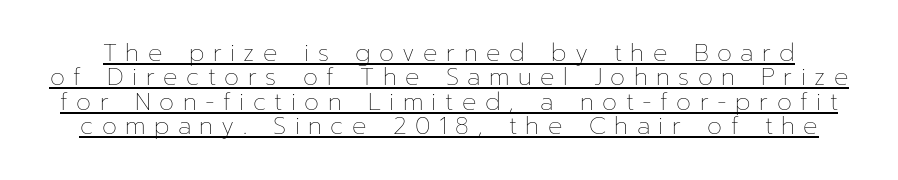
Every stem runs plumb, perpendicular to the baseline. Vertical stems look standard width or narrower in stroke. The face used here appears with an underline applied. Loose tracking; the words dissolve into strings of separated letters. The designer dialed line spacing down below the default.
